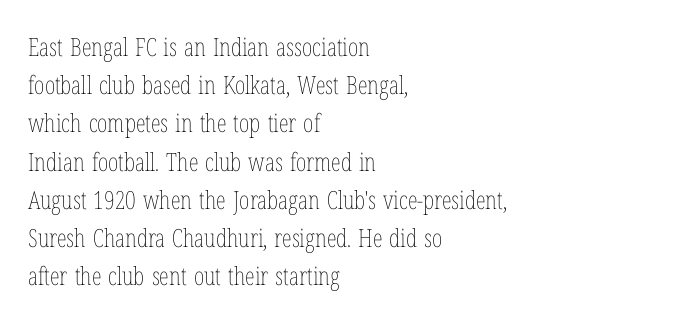
{"italic": "no", "bold": "no", "underline": "no", "align": "left", "line_spacing": "normal", "line_spacing_ratio": 1.53, "letter_spacing": "normal", "letter_spacing_em": 0.0, "glyph_px": 25}
